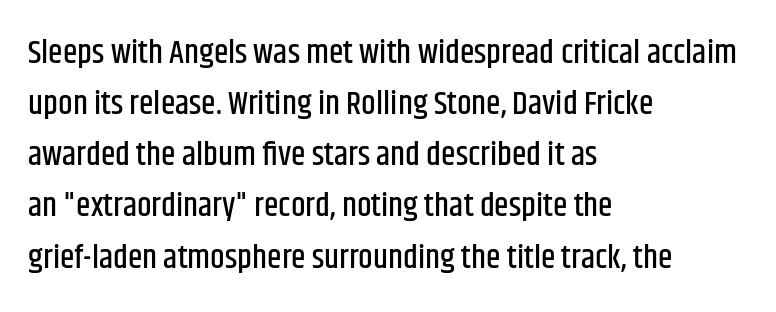
Q: Is the text italic (slanted)? A: No, it is upright.
Q: Is the typeface a serif or a sans-serif typeface? A: Sans-serif.
Q: Is the text underlined? A: No.
Q: How is the paragraph aligned? A: Left-aligned.
Q: Is the spacing between letters normal or unusually wide? A: Normal.
Q: Is the spacing between lines tight, normal or loose? A: Normal.
Q: Width (condensed, normal, or wide)? A: Condensed.
Q: Stroke contrast? A: Low.
Q: x-height? A: Large.
Q: Monospaced? A: No.
